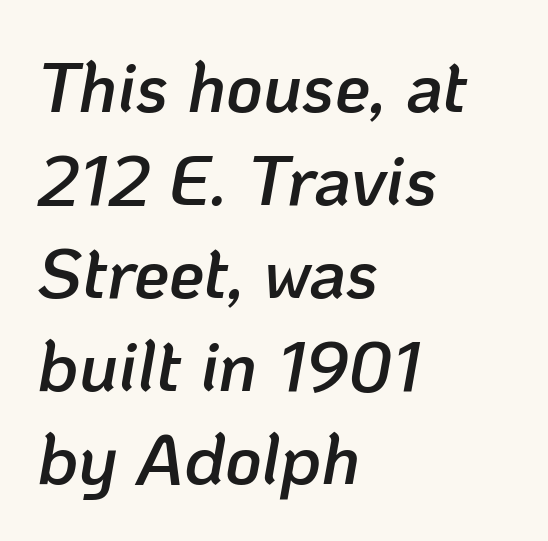
The image shows 71 px semibold type, italic (leaning right); set left-aligned, normal line spacing (1.31x), normal letter spacing, not underlined; low stroke contrast and a medium x-height.
